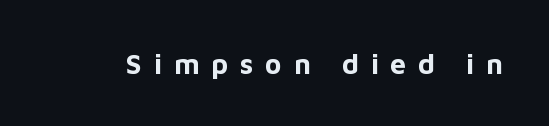
{"serif": "no", "italic": "no", "bold": "yes", "weight": "bold", "width": "normal", "stroke_contrast": "low", "x_height": "medium", "monospaced": "no", "underline": "no", "letter_spacing": "wide", "letter_spacing_em": 0.42, "glyph_px": 28}
